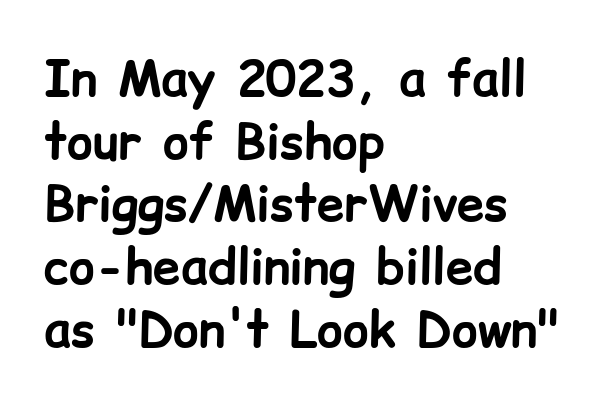
Q: Is the text bold? A: Yes.
Q: Is the text italic (slanted)? A: No, it is upright.
Q: Is the typeface a serif or a sans-serif typeface? A: Sans-serif.
Q: Is the text underlined? A: No.
Q: How is the paragraph aligned? A: Left-aligned.
Q: Is the spacing between letters normal or unusually wide? A: Normal.
Q: Is the spacing between lines tight, normal or loose? A: Normal.
Q: Width (condensed, normal, or wide)? A: Normal.
Q: Stroke contrast? A: Low.
Q: x-height? A: Medium.
Q: Monospaced? A: No.
